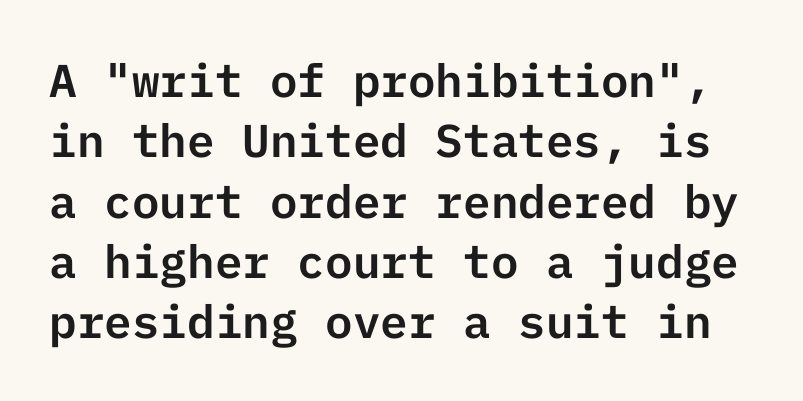
Check where the strokes stop: nothing finishes them off — pure sans. Plain, unruled lines of type. Letter spacing: default. The specimen reads as upright at a glance. Interline gaps are of average width in this sample.
